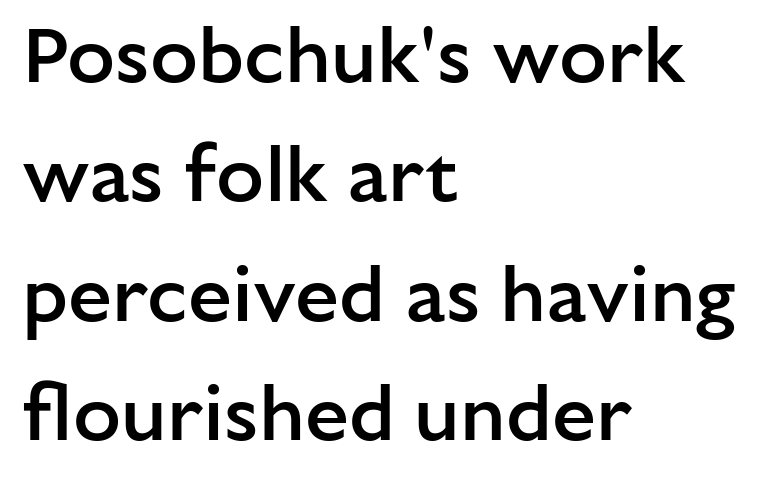
The image shows 79 px semibold sans-serif type, upright; set left-aligned, normal line spacing (1.51x), normal letter spacing, not underlined; low stroke contrast and a medium x-height.
